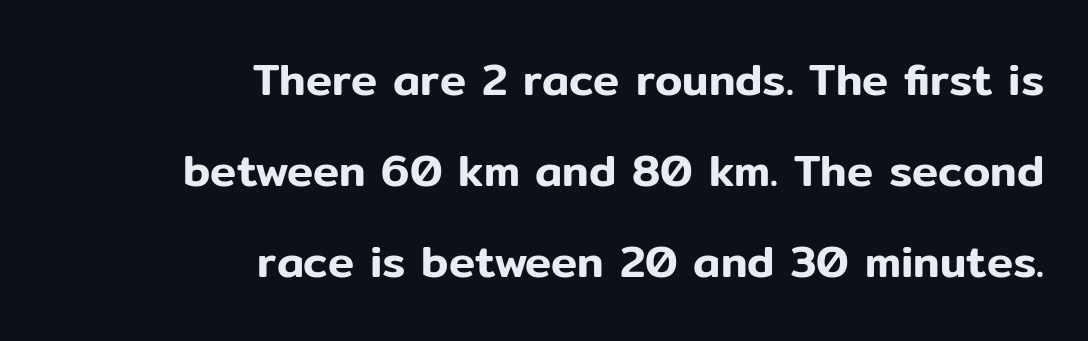
Is the block centered? No — it sits flush against the right margin. The rendering uses natural spacing where letterforms have individual widths. Line spacing here is loose. Style check: upright. The line texture is even and compact thanks to regular tracking. Each letter's strokes conclude bluntly, with no projecting serifs.
